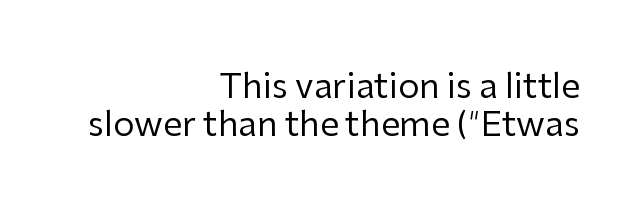
Q: Is the text bold? A: No.
Q: Is the text italic (slanted)? A: No, it is upright.
Q: Is the typeface a serif or a sans-serif typeface? A: Sans-serif.
Q: Is the text underlined? A: No.
Q: How is the paragraph aligned? A: Right-aligned.
Q: Is the spacing between letters normal or unusually wide? A: Normal.
Q: Is the spacing between lines tight, normal or loose? A: Tight.
Q: Width (condensed, normal, or wide)? A: Normal.
Q: Stroke contrast? A: Low.
Q: x-height? A: Medium.
Q: Monospaced? A: No.
